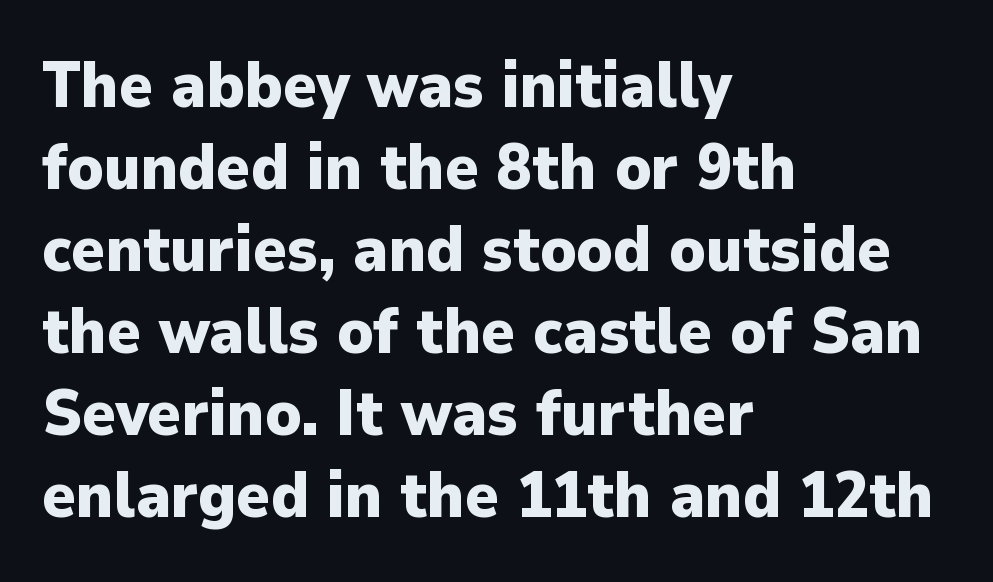
Words float on clear page, feet unadorned. Varying glyph widths throughout — classic text-font behaviour. The glyphs in this specimen are sans serif. Set as a true bold cut, around the 700 mark.
